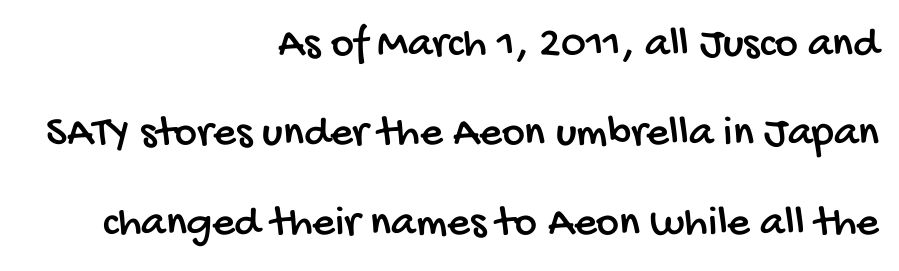
The image shows 44 px condensed sans-serif type; set right-aligned, loose line spacing (2.03x), normal letter spacing, not underlined; low stroke contrast and a large x-height.
